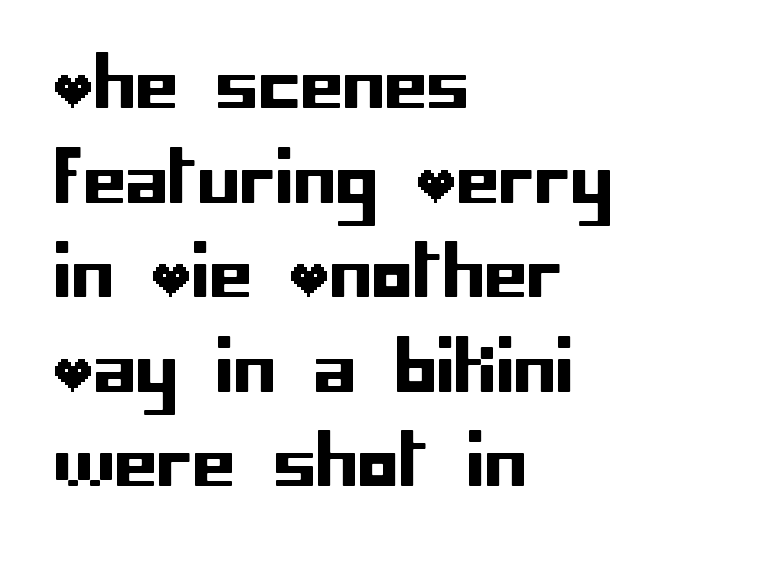
{"serif": "no", "italic": "no", "width": "normal", "stroke_contrast": "low", "x_height": "large", "underline": "no", "align": "left", "line_spacing": "normal", "line_spacing_ratio": 1.39, "letter_spacing": "normal", "letter_spacing_em": 0.0, "glyph_px": 68}
